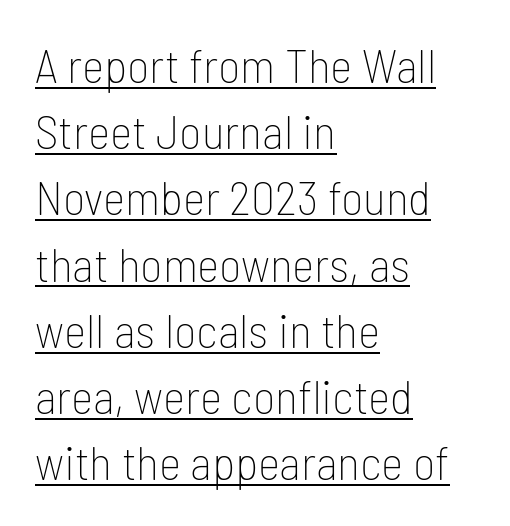
The text was rendered using a sans face with plain stroke endings. Honestly, the letter spacing is just normal — you wouldn't notice it. Looks like regular typesetting: each glyph gets only the width it needs. Weight class: somewhere from thin through regular.
